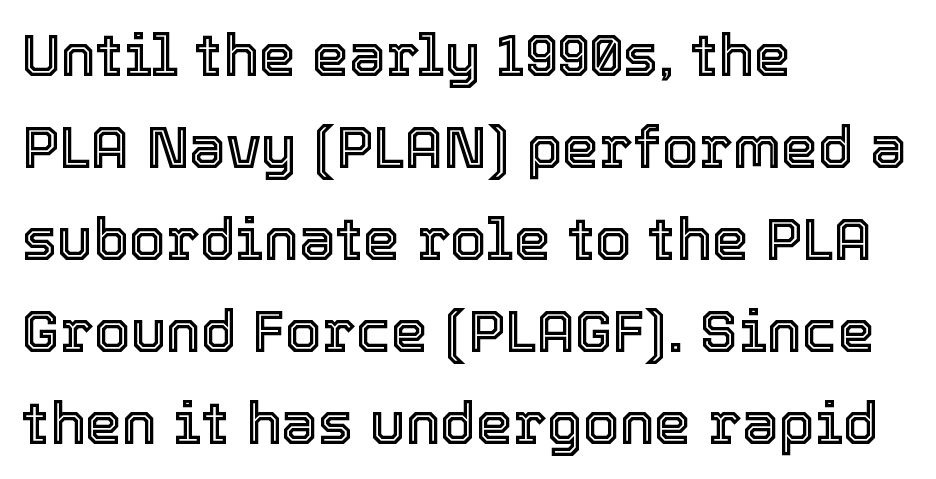
A typesetter would call this proportional, since set widths differ per character. The letters stand upright; this is a roman face. Each line starts at the same left margin while the right side varies. This sample uses plain, unmodified letter spacing. Summary of vertical rhythm: regular, with standard interline spacing.
